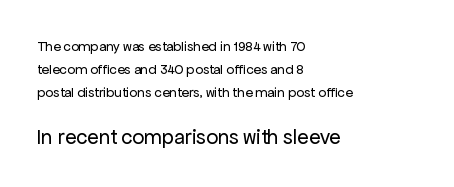
The image shows 21 px text type, upright; set left-aligned, normal line spacing (1.66x), normal letter spacing, not underlined; the second (bottom) block is 1.5x larger.
